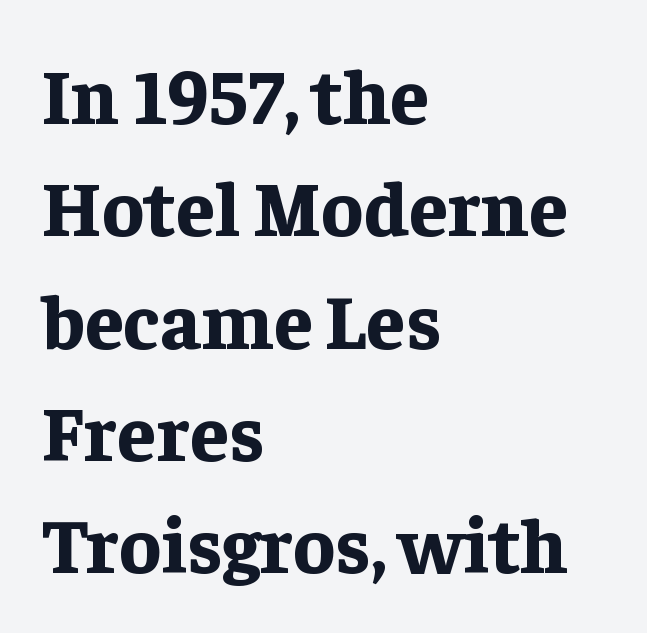
{"serif": "yes", "italic": "no", "bold": "yes", "weight": "bold", "width": "normal", "stroke_contrast": "low", "x_height": "medium", "monospaced": "no", "underline": "no", "align": "left", "line_spacing": "normal", "line_spacing_ratio": 1.44, "letter_spacing": "normal", "letter_spacing_em": 0.0, "glyph_px": 78}
